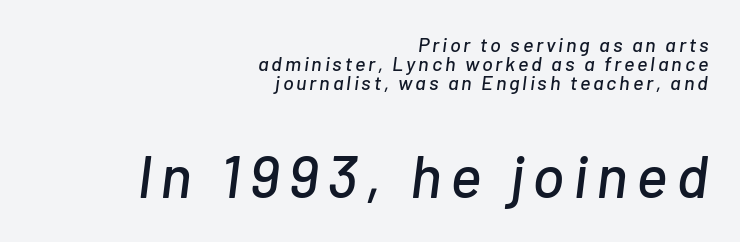
The image shows 60 px text type, italic (leaning right); set right-aligned, tight line spacing (0.96x), not underlined; the second (bottom) block is 3.0x larger; low stroke contrast and a medium x-height.
